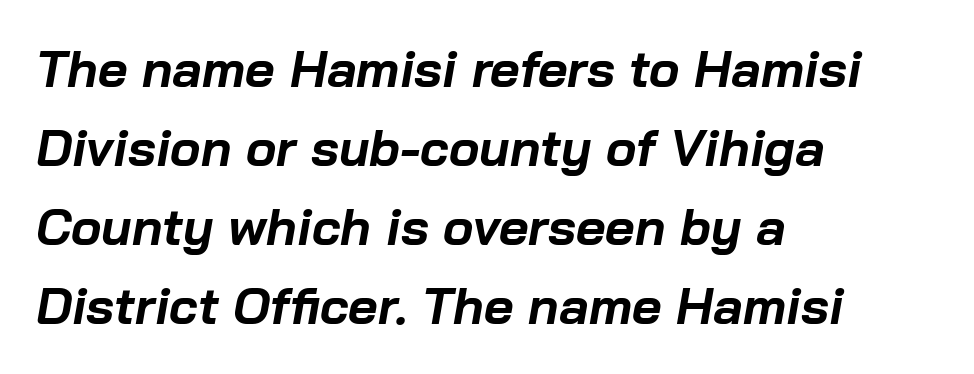
Q: Is the text bold? A: Yes.
Q: Is the text italic (slanted)? A: Yes, it leans right by about 10 degrees.
Q: Is the text underlined? A: No.
Q: How is the paragraph aligned? A: Left-aligned.
Q: Is the spacing between letters normal or unusually wide? A: Normal.
Q: Is the spacing between lines tight, normal or loose? A: Normal.
Q: Width (condensed, normal, or wide)? A: Normal.
Q: Stroke contrast? A: Low.
Q: x-height? A: Medium.
Q: Monospaced? A: No.
